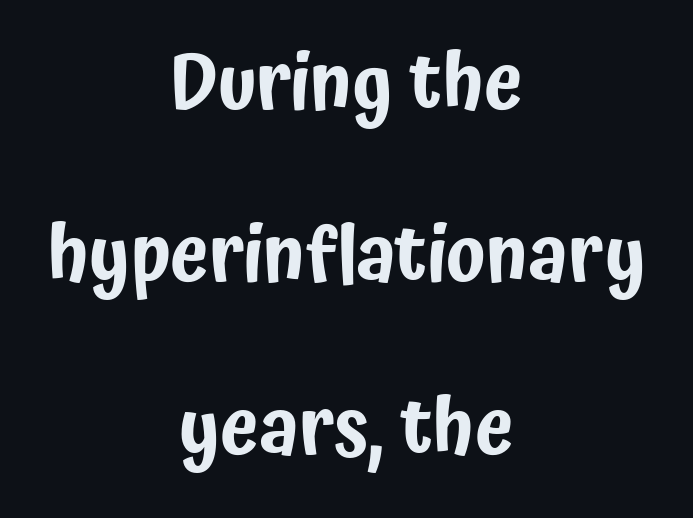
Characters follow at the spacing the type designer built in. Each row of text sits above clean, open space. You could not count columns in this text — the font is proportionally spaced. The passage shown is typeset with a sans-serif family. Does the copy run flush right? No — it is centered line by line.
